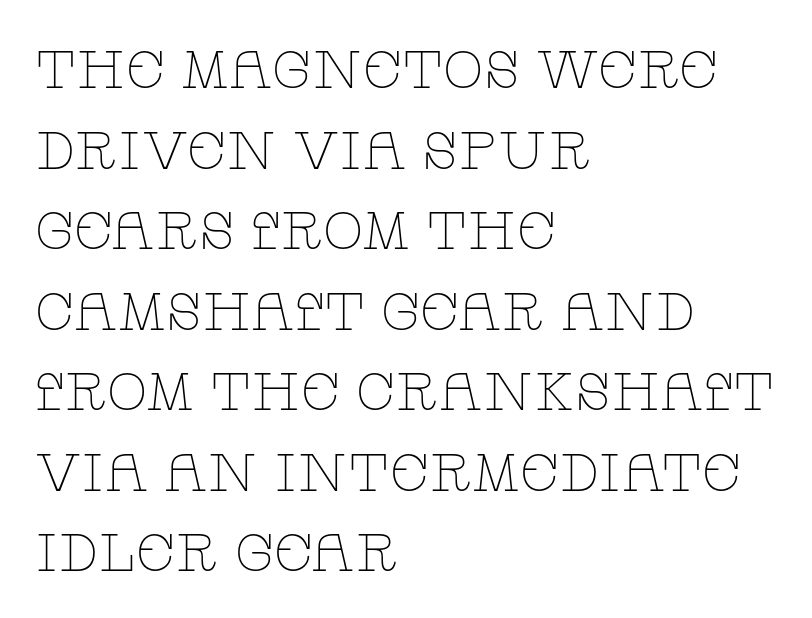
The image shows 53 px thin, wide serif type, upright; set left-aligned, normal line spacing (1.52x), normal letter spacing, not underlined; low stroke contrast and a large x-height.
